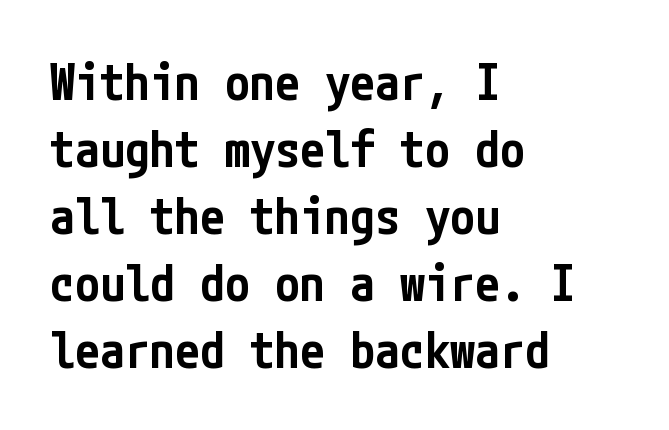
{"serif": "no", "italic": "no", "bold": "semi", "weight": "semibold", "width": "condensed", "stroke_contrast": "low", "x_height": "medium", "underline": "no", "align": "left", "line_spacing": "normal", "line_spacing_ratio": 1.34, "letter_spacing": "normal", "letter_spacing_em": 0.0, "glyph_px": 50}
